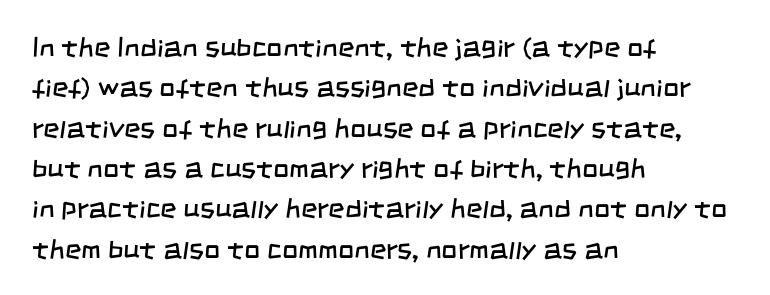
The image shows 28 px regular-weight, condensed sans-serif type; set left-aligned, normal line spacing (1.44x), normal letter spacing, not underlined; low stroke contrast and a large x-height.
